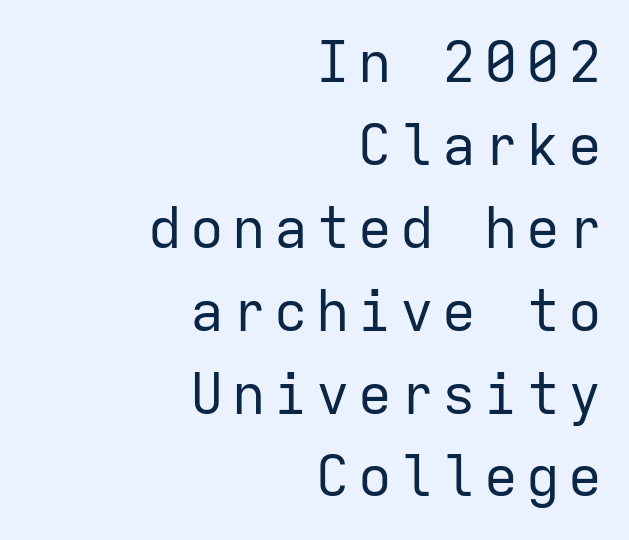
Q: Is the text bold? A: No.
Q: Is the text italic (slanted)? A: No, it is upright.
Q: Is the typeface a serif or a sans-serif typeface? A: Sans-serif.
Q: Is the text underlined? A: No.
Q: How is the paragraph aligned? A: Right-aligned.
Q: Is the spacing between lines tight, normal or loose? A: Normal.
Q: Width (condensed, normal, or wide)? A: Normal.
Q: Stroke contrast? A: Low.
Q: x-height? A: Medium.
Q: Monospaced? A: Yes.
